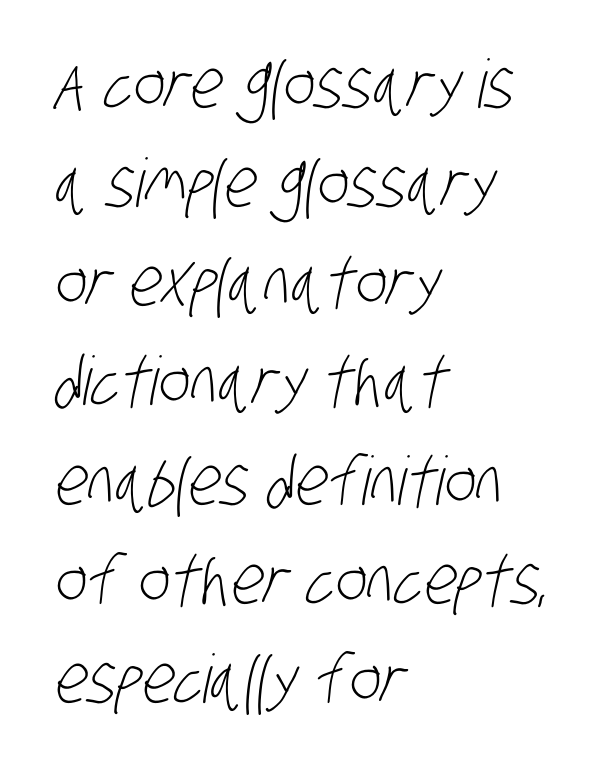
The image shows 67 px light, condensed sans-serif type; set left-aligned, normal line spacing (1.48x), normal letter spacing, not underlined; low stroke contrast and a large x-height.
